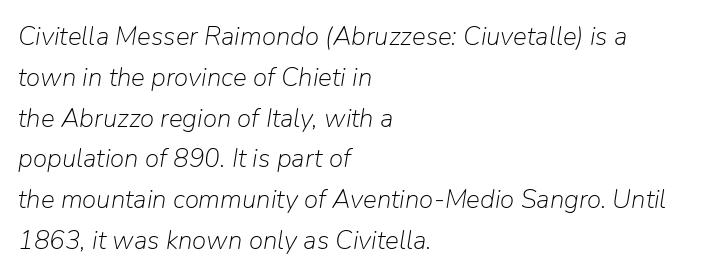
{"italic": "yes", "lean": "right", "slant_degrees": 9, "bold": "no", "underline": "no", "align": "left", "line_spacing": "normal", "line_spacing_ratio": 1.57, "letter_spacing": "normal", "letter_spacing_em": 0.0, "glyph_px": 26}
